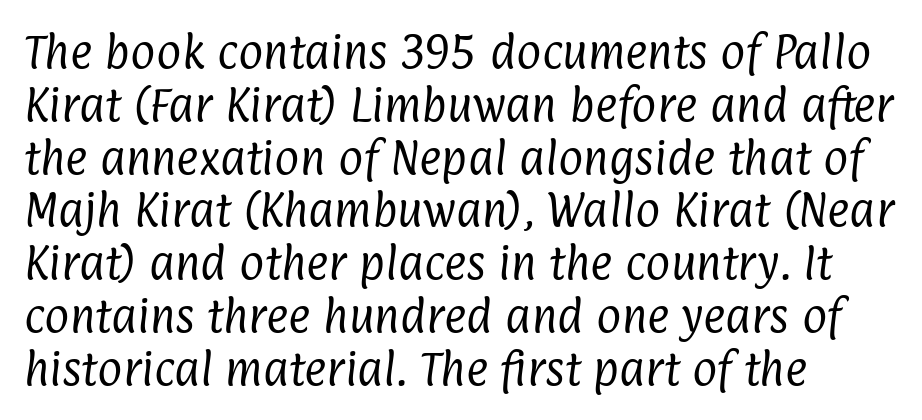
The image shows 38 px regular-weight, condensed sans-serif type; set left-aligned, normal line spacing (1.39x), normal letter spacing, not underlined; low stroke contrast and a medium x-height.
